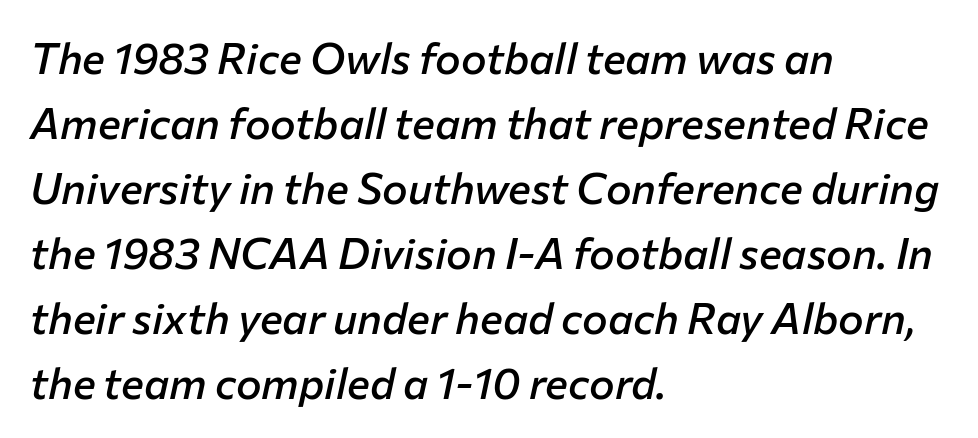
Q: Is the text bold? A: Semi-bold.
Q: Is the text italic (slanted)? A: Yes, it leans right by about 12 degrees.
Q: Is the text underlined? A: No.
Q: How is the paragraph aligned? A: Left-aligned.
Q: Is the spacing between letters normal or unusually wide? A: Normal.
Q: Is the spacing between lines tight, normal or loose? A: Normal.
Q: Width (condensed, normal, or wide)? A: Normal.
Q: Stroke contrast? A: Low.
Q: x-height? A: Medium.
Q: Monospaced? A: No.
